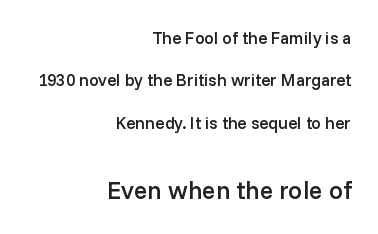
The image shows 25 px text type, upright; set right-aligned, loose line spacing (2.5x), normal letter spacing, not underlined; the second (bottom) block is 1.47x larger.
